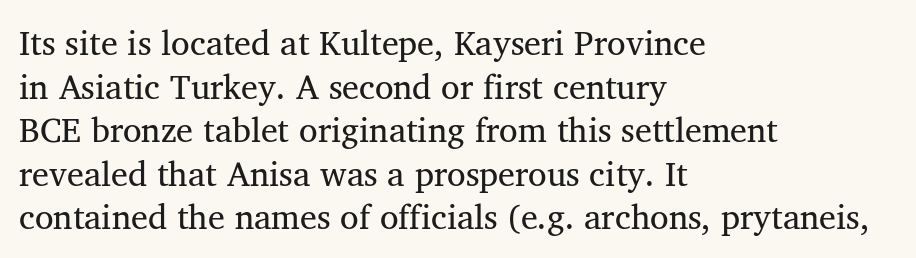
No letter is thick-stroked: the sample isn't bold. No extra tracking has been applied to these lines. The face used here is proportionally spaced, like ordinary book or web type. Does the type have serifs? Yes, each stem ends in a small foot.
